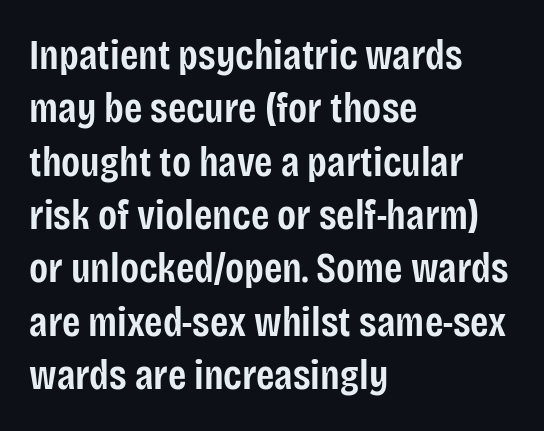
The image shows 42 px semibold, condensed sans-serif type, upright; set left-aligned, normal line spacing (1.27x), normal letter spacing, not underlined; low stroke contrast and a large x-height.
